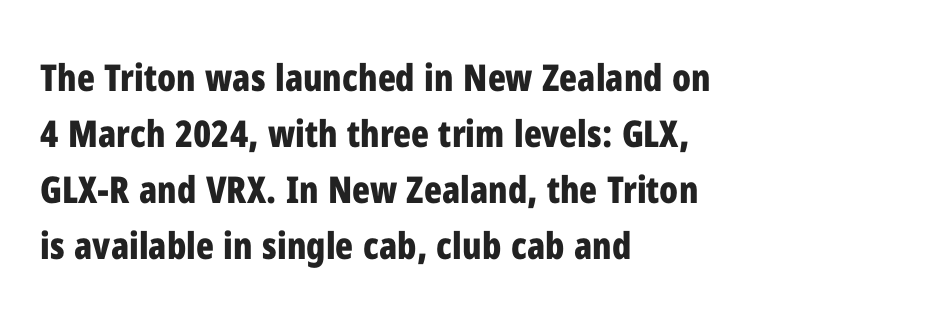
{"serif": "no", "italic": "no", "bold": "yes", "weight": "bold", "width": "condensed", "stroke_contrast": "low", "x_height": "medium", "monospaced": "no", "underline": "no", "align": "left", "line_spacing": "normal", "line_spacing_ratio": 1.51, "letter_spacing": "normal", "letter_spacing_em": 0.0, "glyph_px": 37}
